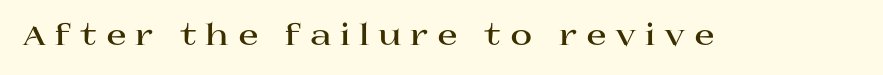
{"serif": "yes", "italic": "no", "bold": "yes", "weight": "bold", "width": "wide", "stroke_contrast": "high", "x_height": "large", "monospaced": "no", "underline": "no", "letter_spacing": "wide", "letter_spacing_em": 0.29, "glyph_px": 30}
